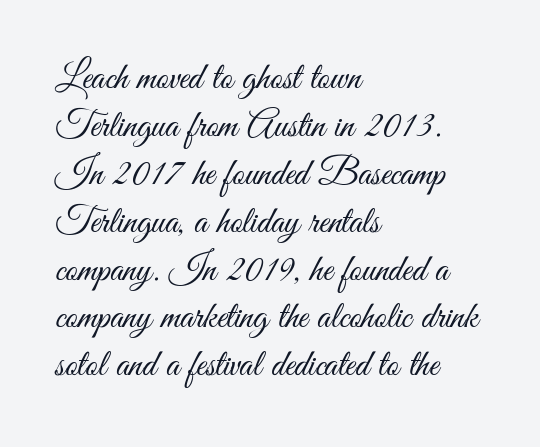
This is sans-serif lettering, the kind often seen on screens and signage. The rows are spaced the way most documents space them. One-word summary of the alignment: left. Inter-character spacing is left at the font's built-in metrics. Think standard paragraph weight, or any step lighter than that.
